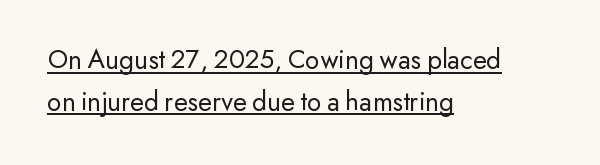
The image shows 28 px regular-weight sans-serif type, upright; set left-aligned, normal line spacing (1.49x), normal letter spacing, underlined; low stroke contrast and a small x-height.
